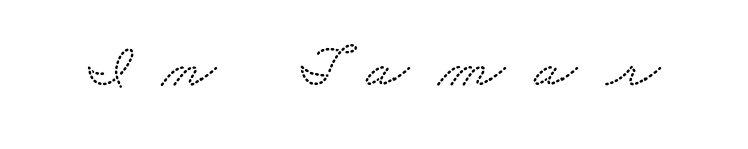
Look at the tracking — it's clearly loosened, letters drifting apart. Old-style or modern, the face here clearly has serifs. Beneath every word, the page is bare. Varying glyph widths throughout — classic text-font behaviour.
